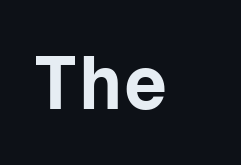
Q: Is the text bold? A: Yes.
Q: Is the text italic (slanted)? A: No, it is upright.
Q: Is the typeface a serif or a sans-serif typeface? A: Sans-serif.
Q: Is the text underlined? A: No.
Q: Is the spacing between letters normal or unusually wide? A: Normal.
Q: Width (condensed, normal, or wide)? A: Normal.
Q: Stroke contrast? A: Low.
Q: x-height? A: Medium.
Q: Monospaced? A: Yes.
